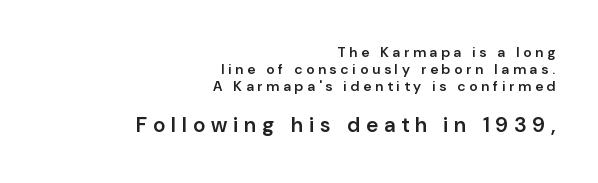
Beneath every word, the page is bare. The lines in this sample share a right terminus and differ only in where they begin. Does the lettering tilt? It doesn't — this is upright. A student would notice the bottom passage is typeset larger than what precedes it.
